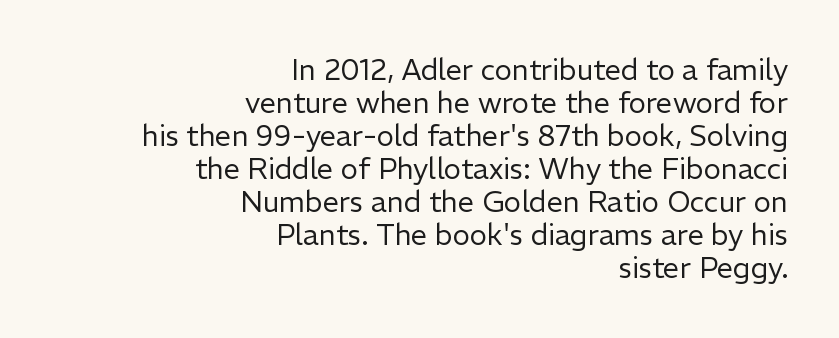
{"serif": "no", "italic": "no", "bold": "no", "weight": "regular", "width": "normal", "stroke_contrast": "low", "x_height": "medium", "monospaced": "no", "underline": "no", "align": "right", "line_spacing": "tight", "line_spacing_ratio": 1.14, "letter_spacing": "normal", "letter_spacing_em": 0.0, "glyph_px": 29}
